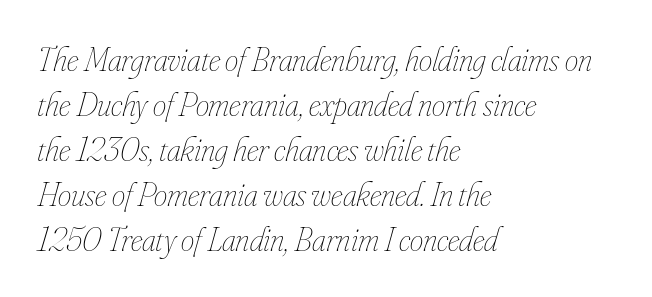
The image shows 34 px thin, condensed type, italic (leaning right); set left-aligned, normal line spacing (1.32x), normal letter spacing, not underlined; low stroke contrast and a small x-height.
